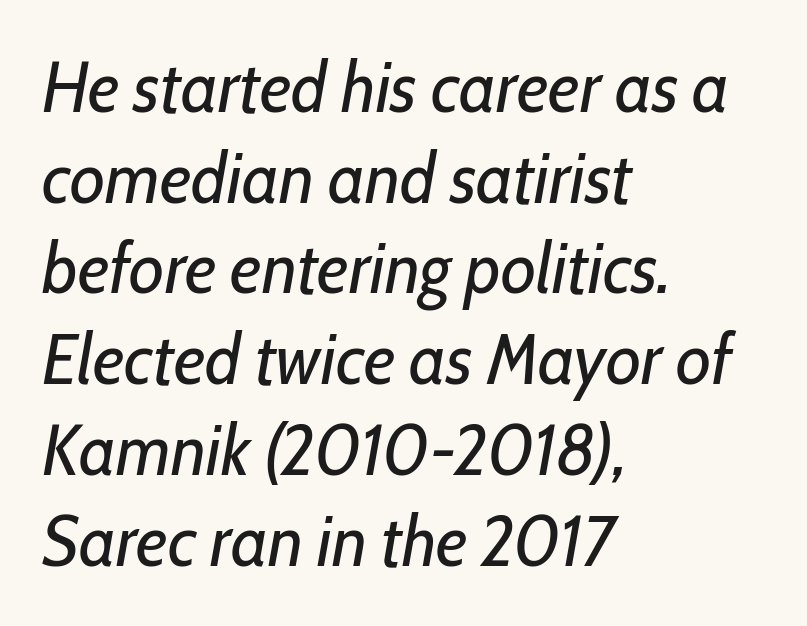
{"italic": "yes", "lean": "right", "slant_degrees": 10, "bold": "no", "weight": "regular", "width": "condensed", "stroke_contrast": "low", "x_height": "medium", "monospaced": "no", "underline": "no", "align": "left", "line_spacing": "normal", "line_spacing_ratio": 1.26, "letter_spacing": "normal", "letter_spacing_em": 0.0, "glyph_px": 72}
